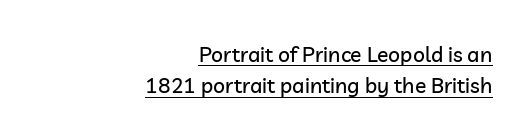
The image shows 21 px text type, upright; set right-aligned, normal line spacing (1.48x), normal letter spacing, underlined.
